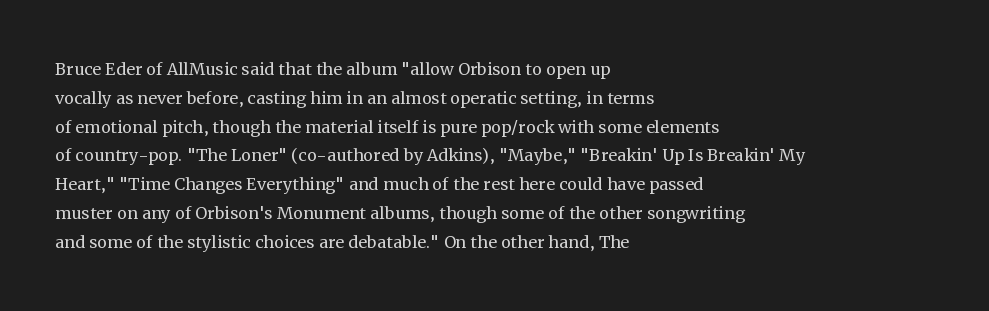
The image shows 22 px text type, upright; set left-aligned, normal line spacing (1.31x), normal letter spacing, not underlined.
